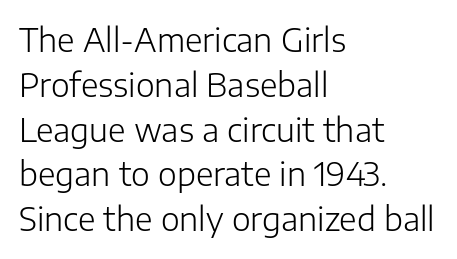
{"serif": "no", "italic": "no", "bold": "no", "weight": "light", "width": "normal", "stroke_contrast": "low", "x_height": "medium", "monospaced": "no", "underline": "no", "align": "left", "line_spacing": "normal", "line_spacing_ratio": 1.4, "letter_spacing": "normal", "letter_spacing_em": 0.0, "glyph_px": 32}
